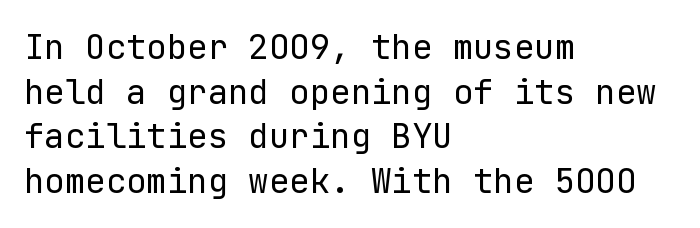
Q: Is the text bold? A: No.
Q: Is the text italic (slanted)? A: No, it is upright.
Q: Is the typeface a serif or a sans-serif typeface? A: Sans-serif.
Q: Is the text underlined? A: No.
Q: How is the paragraph aligned? A: Left-aligned.
Q: Is the spacing between letters normal or unusually wide? A: Normal.
Q: Is the spacing between lines tight, normal or loose? A: Normal.
Q: Width (condensed, normal, or wide)? A: Normal.
Q: Stroke contrast? A: Low.
Q: x-height? A: Medium.
